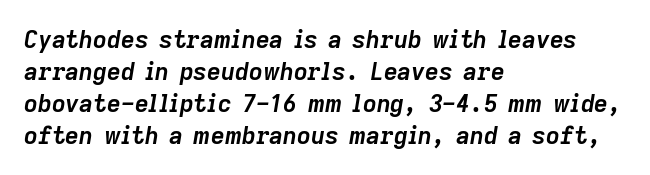
The image shows 24 px bold type, italic (leaning right); set left-aligned, normal line spacing (1.33x), normal letter spacing, not underlined.
